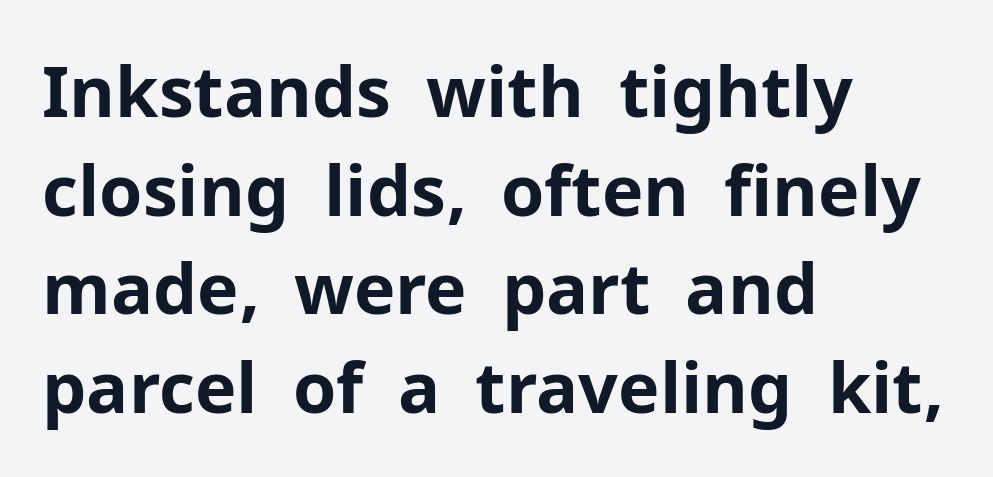
Lines of text with bare space underneath. Chunky letters — that's bold for sure. Looks like regular typesetting: each glyph gets only the width it needs. The face used here is rendered with its standard letterfit. Where is the straight margin? On the left.
